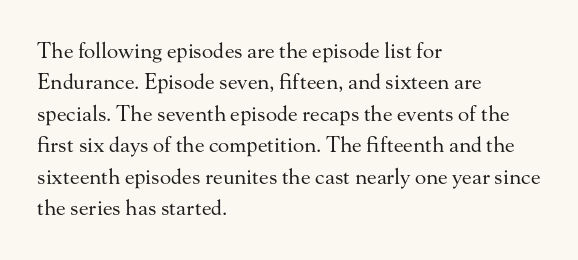
Q: Is the text bold? A: No.
Q: Is the text italic (slanted)? A: No, it is upright.
Q: Is the text underlined? A: No.
Q: How is the paragraph aligned? A: Left-aligned.
Q: Is the spacing between letters normal or unusually wide? A: Normal.
Q: Is the spacing between lines tight, normal or loose? A: Normal.
